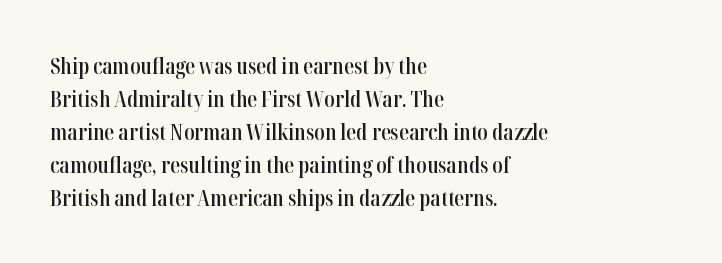
Ascenders rise straight up at ninety degrees. No word sits above an underline. Casual observation: everything's shoved over to the left. Between one letter and the next there's only the usual sliver of space.
